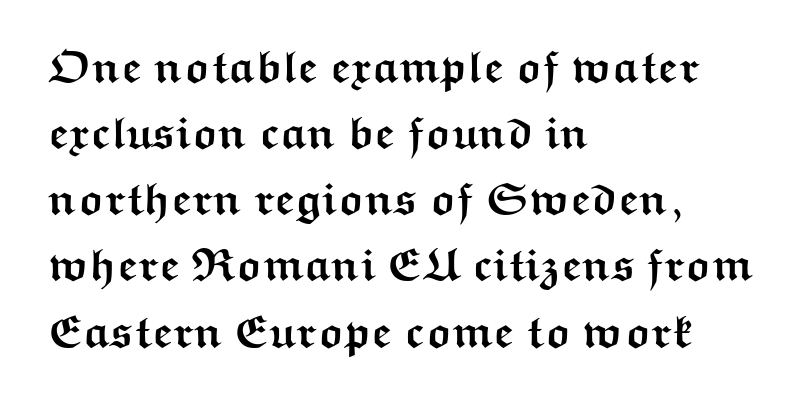
The image shows 45 px semibold, wide sans-serif type, upright; set left-aligned, normal line spacing (1.47x), normal letter spacing, not underlined; medium stroke contrast and a medium x-height.
